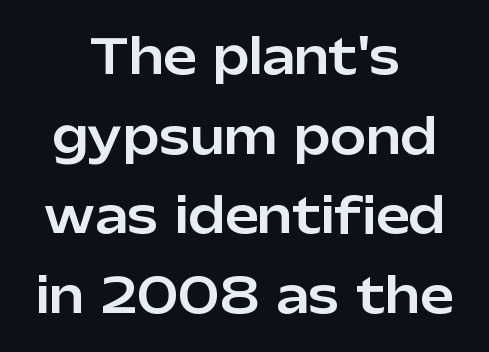
Q: Is the text italic (slanted)? A: No, it is upright.
Q: Is the typeface a serif or a sans-serif typeface? A: Sans-serif.
Q: Is the text underlined? A: No.
Q: How is the paragraph aligned? A: Centered.
Q: Is the spacing between letters normal or unusually wide? A: Normal.
Q: Is the spacing between lines tight, normal or loose? A: Normal.
Q: Width (condensed, normal, or wide)? A: Normal.
Q: Stroke contrast? A: Low.
Q: x-height? A: Medium.
Q: Monospaced? A: No.
